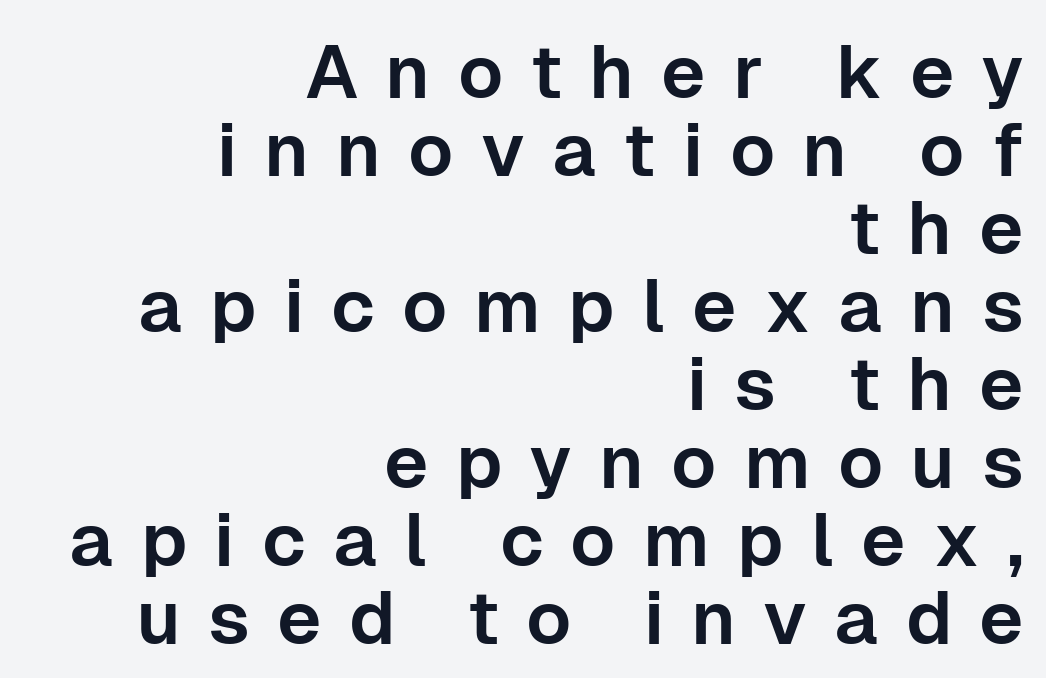
{"serif": "no", "italic": "no", "width": "normal", "stroke_contrast": "low", "x_height": "medium", "monospaced": "no", "underline": "no", "align": "right", "line_spacing": "tight", "line_spacing_ratio": 1.04, "letter_spacing": "wide", "letter_spacing_em": 0.36, "glyph_px": 75}
